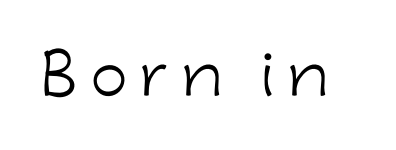
You can tell from the bare stems that sans-serif type was used. These lines are rendered in a variable-pitch font. Quick note: underline off. The horizontal fit of the characters is loose and conspicuously gappy.
